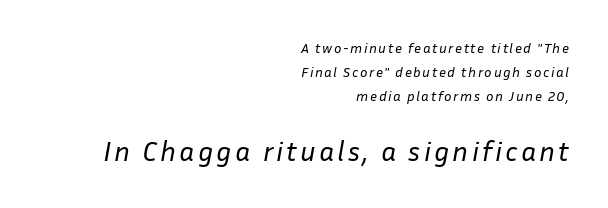
This is not heavy type; no bold has been used. Do the characters align in a grid? No, the font is proportional. The text block is weighted toward the right margin, trailing off unevenly leftward. The passage shown is not underscored anywhere. Italic? Definitely — the glyphs are oblique.
